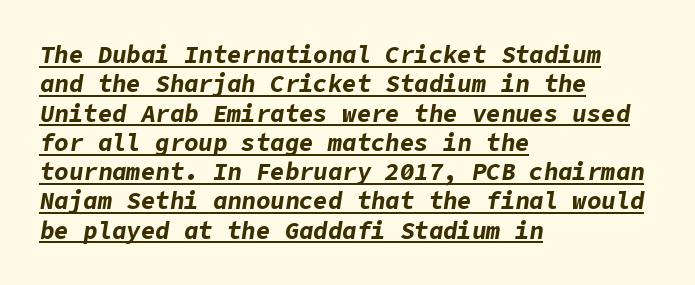
You could call the tracking neutral — neither tight nor loose. Somebody hit Ctrl+U on this one — the words are underlined. The typesetting leans heavy: a genuine bold. Each line starts at the same left margin while the right side varies. Designer's note — italics engaged.
